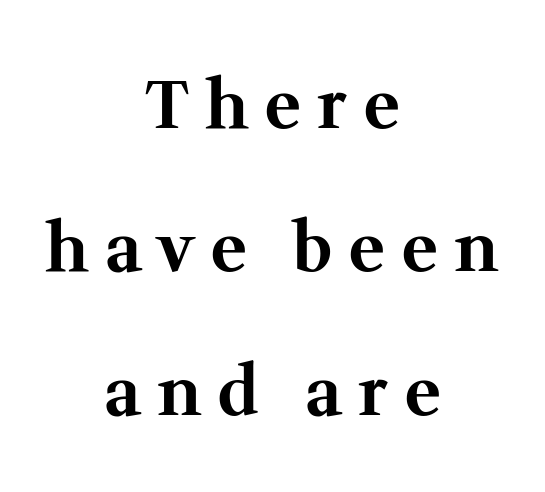
{"serif": "yes", "italic": "no", "bold": "yes", "weight": "bold", "width": "normal", "stroke_contrast": "medium", "x_height": "medium", "monospaced": "no", "underline": "no", "align": "center", "line_spacing": "loose", "line_spacing_ratio": 2.11, "letter_spacing": "wide", "letter_spacing_em": 0.25, "glyph_px": 68}
